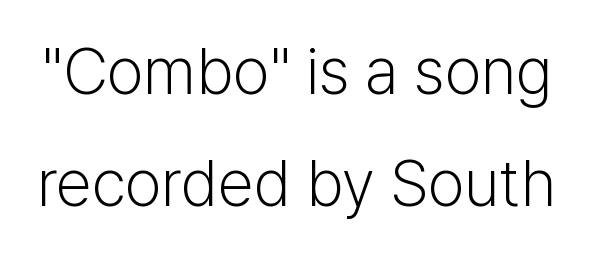
The image shows 65 px light sans-serif type, upright; set line spacing 1.73x, normal letter spacing, not underlined; low stroke contrast and a medium x-height.
